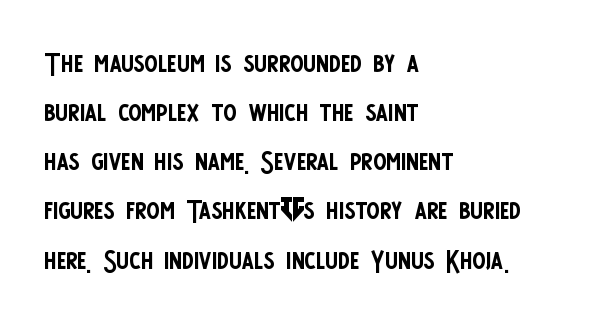
The image shows 39 px regular-weight, condensed sans-serif type, upright; set left-aligned, normal line spacing (1.26x), normal letter spacing, not underlined; low stroke contrast and a large x-height.
